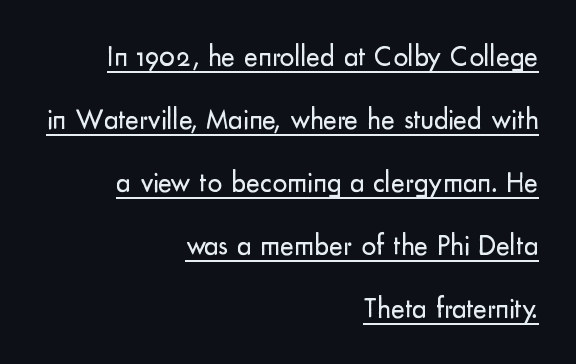
The image shows 29 px regular-weight sans-serif type, upright; set right-aligned, loose line spacing (2.17x), normal letter spacing, underlined; low stroke contrast and a small x-height.
